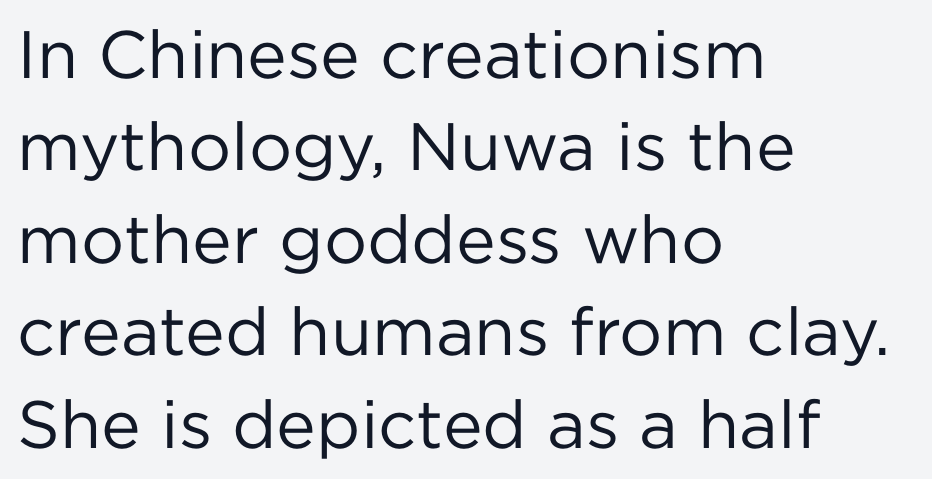
{"serif": "no", "italic": "no", "bold": "no", "weight": "regular", "width": "normal", "stroke_contrast": "low", "x_height": "medium", "monospaced": "no", "underline": "no", "align": "left", "line_spacing": "normal", "line_spacing_ratio": 1.38, "letter_spacing": "normal", "letter_spacing_em": 0.0, "glyph_px": 67}
